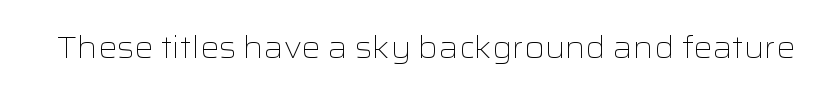
The image shows 30 px light, wide sans-serif type, upright; set normal letter spacing, not underlined; low stroke contrast and a medium x-height.
